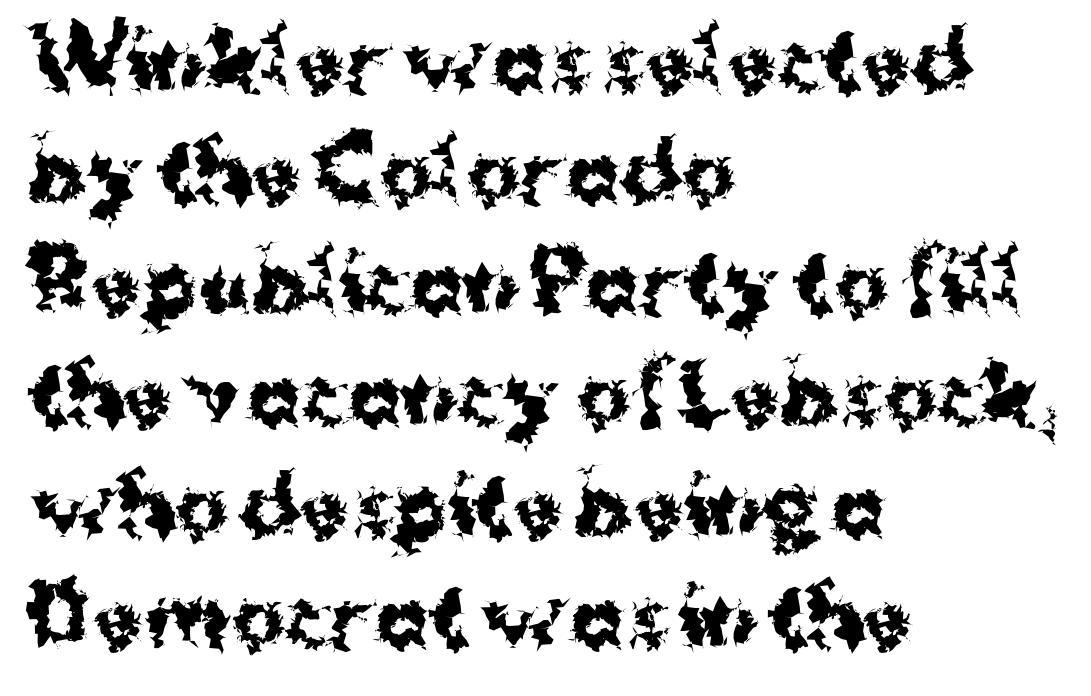
The image shows 80 px bold sans-serif type, upright; set left-aligned, normal line spacing (1.39x), normal letter spacing, not underlined; medium stroke contrast and a medium x-height.
